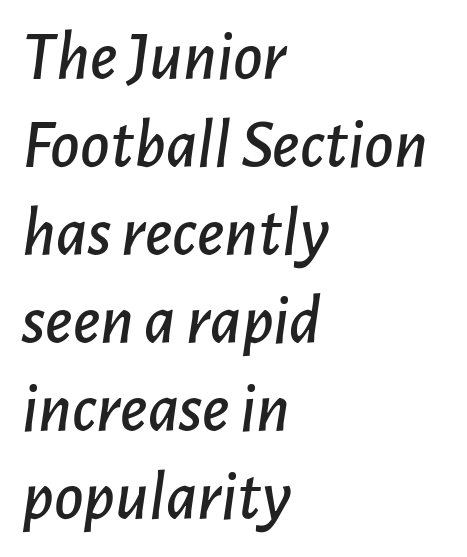
Q: Is the text italic (slanted)? A: Yes, it leans right by about 7 degrees.
Q: Is the text underlined? A: No.
Q: How is the paragraph aligned? A: Left-aligned.
Q: Is the spacing between letters normal or unusually wide? A: Normal.
Q: Width (condensed, normal, or wide)? A: Normal.
Q: Stroke contrast? A: Low.
Q: x-height? A: Medium.
Q: Monospaced? A: No.
